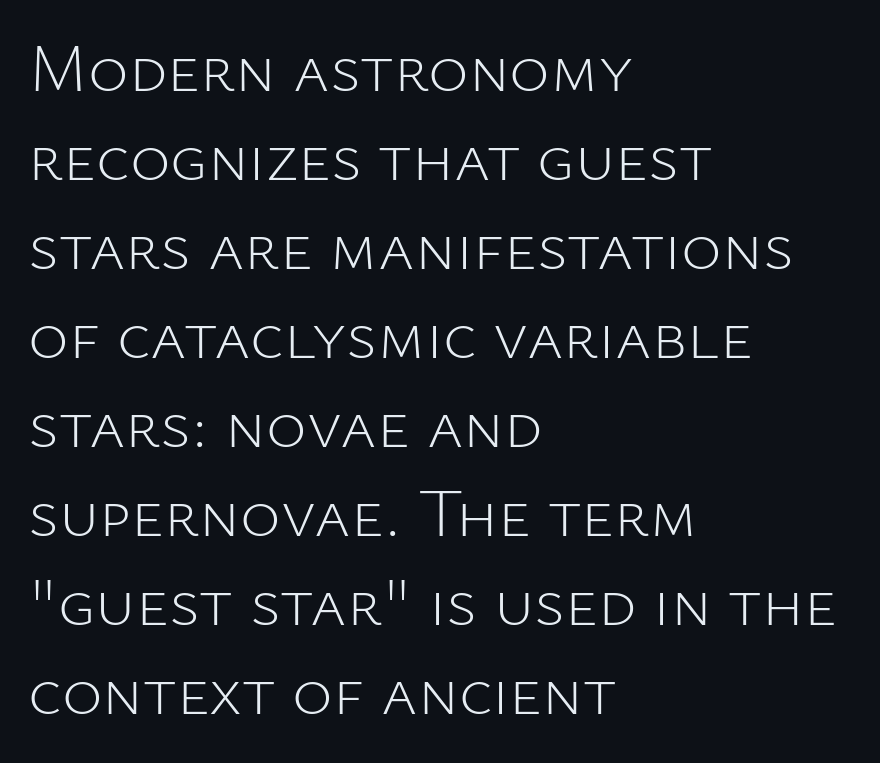
The image shows 69 px light sans-serif type, upright; set left-aligned, normal line spacing (1.29x), normal letter spacing, not underlined; low stroke contrast and a medium x-height.
